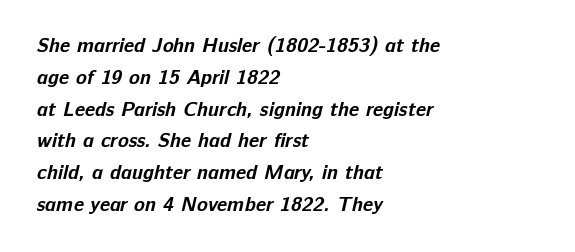
Q: Is the text bold? A: Yes.
Q: Is the text underlined? A: No.
Q: How is the paragraph aligned? A: Left-aligned.
Q: Is the spacing between letters normal or unusually wide? A: Normal.
Q: Is the spacing between lines tight, normal or loose? A: Normal.
